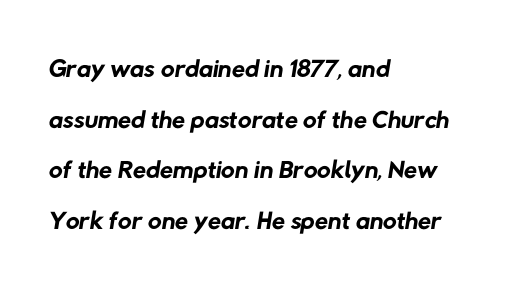
Every row of glyphs begins at an identical x-position on the left. Reading down the column, the eye jumps a familiar distance to each next line. The glyphs are unaccompanied by any horizontal stroke below them. Weight class: somewhere from thin through regular.
